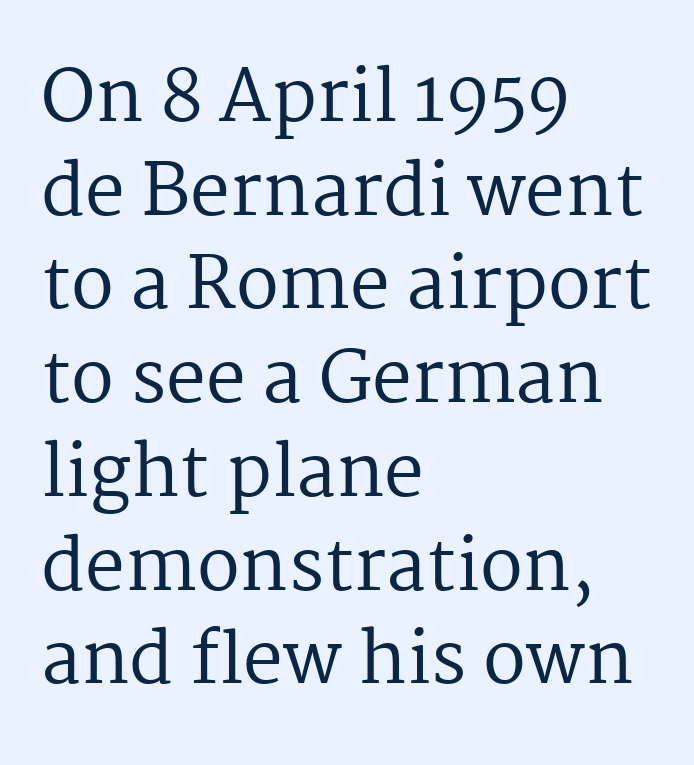
Q: Is the text bold? A: No.
Q: Is the text italic (slanted)? A: No, it is upright.
Q: Is the typeface a serif or a sans-serif typeface? A: Serif.
Q: Is the text underlined? A: No.
Q: How is the paragraph aligned? A: Left-aligned.
Q: Is the spacing between letters normal or unusually wide? A: Normal.
Q: Is the spacing between lines tight, normal or loose? A: Normal.
Q: Width (condensed, normal, or wide)? A: Normal.
Q: Stroke contrast? A: Medium.
Q: x-height? A: Medium.
Q: Monospaced? A: No.
